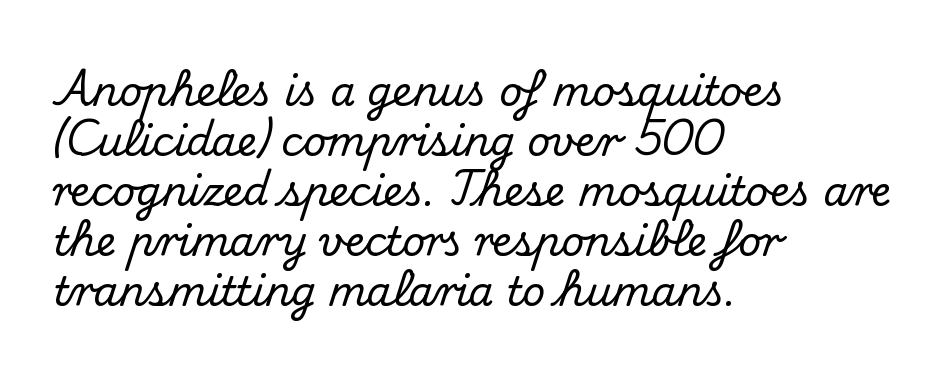
{"serif": "yes", "width": "normal", "stroke_contrast": "medium", "x_height": "small", "monospaced": "no", "underline": "no", "align": "left", "line_spacing": "normal", "line_spacing_ratio": 1.25, "letter_spacing": "normal", "letter_spacing_em": 0.0, "glyph_px": 40}
